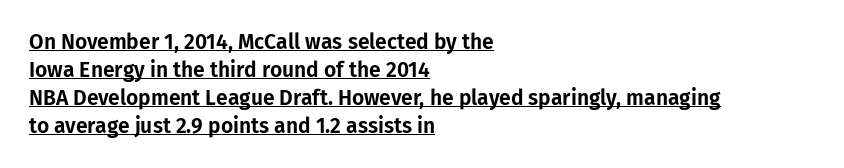
The image shows 21 px text type, upright; set left-aligned, normal line spacing (1.33x), normal letter spacing, underlined.
